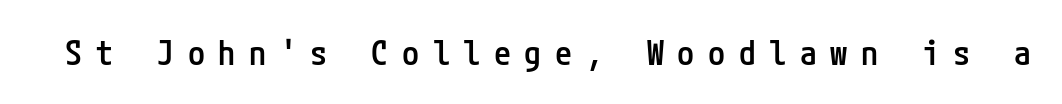
The image shows 34 px semibold, condensed sans-serif type, upright; set unusually wide letter spacing (+0.4 em), not underlined; low stroke contrast and a medium x-height.
